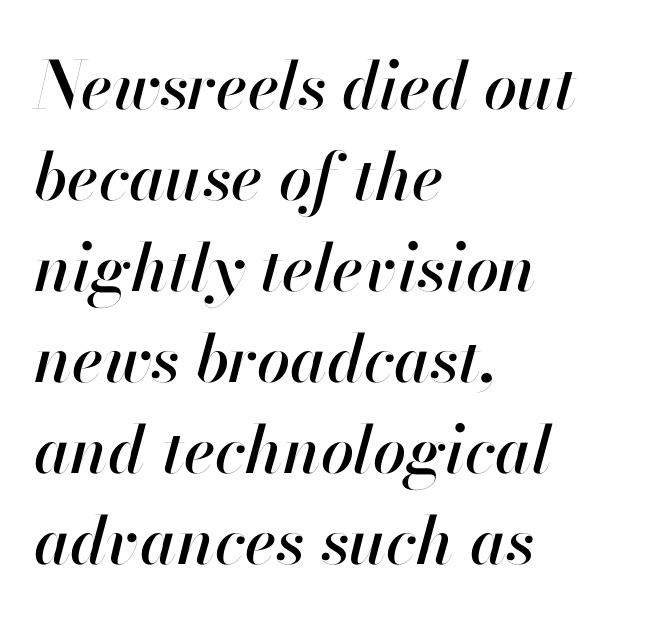
The area under the type is left untouched. The text carries the slant typical of an italic or oblique font. The letters advance in unequal steps, a hallmark of proportional type. These lines are set flush left with a ragged right edge.
